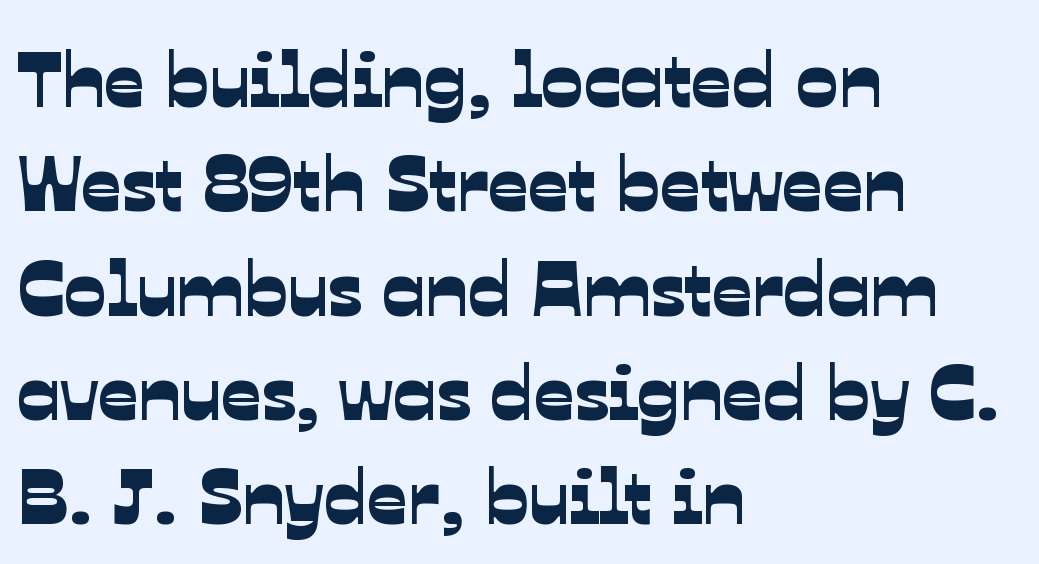
{"serif": "no", "width": "normal", "stroke_contrast": "low", "x_height": "medium", "monospaced": "no", "underline": "no", "align": "left", "line_spacing": "normal", "line_spacing_ratio": 1.32, "letter_spacing": "normal", "letter_spacing_em": 0.0, "glyph_px": 79}
